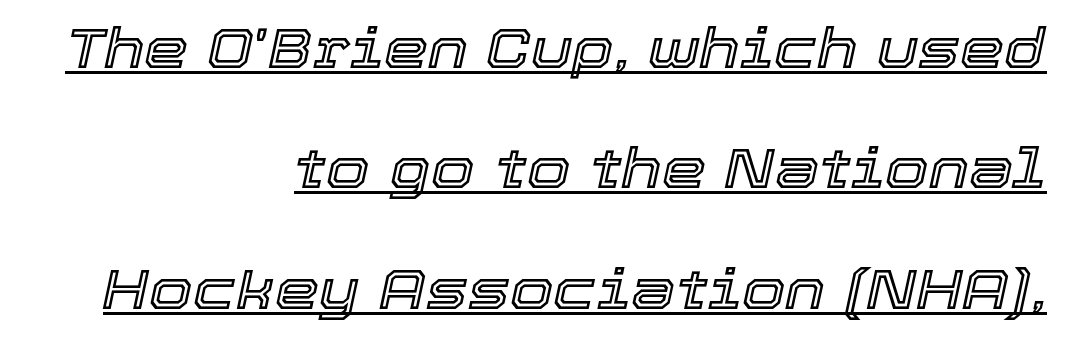
Q: Is the text italic (slanted)? A: Yes, it leans right by about 12 degrees.
Q: Is the text underlined? A: Yes.
Q: How is the paragraph aligned? A: Right-aligned.
Q: Is the spacing between letters normal or unusually wide? A: Normal.
Q: Is the spacing between lines tight, normal or loose? A: Loose.
Q: Width (condensed, normal, or wide)? A: Normal.
Q: x-height? A: Medium.
Q: Monospaced? A: No.
